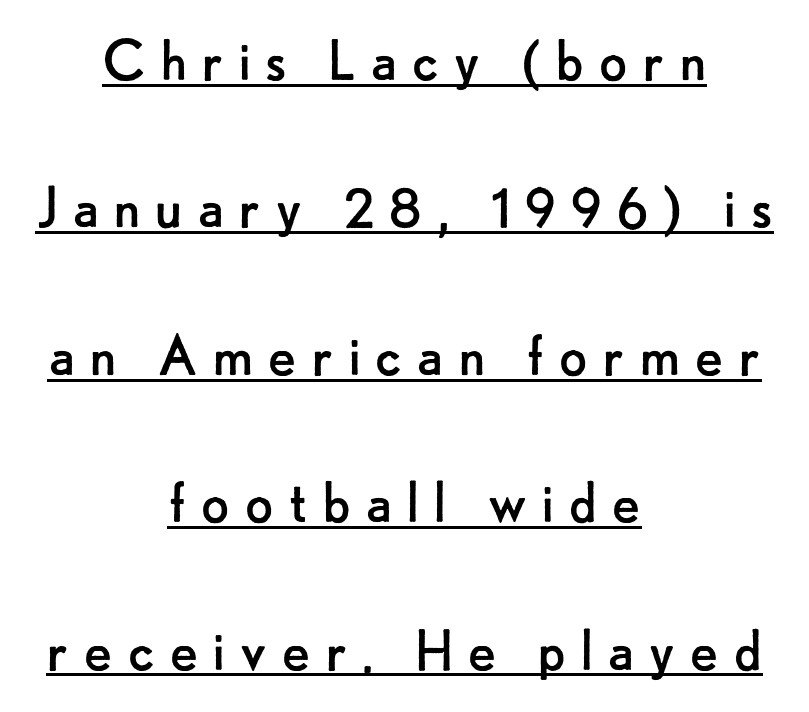
Q: Is the text bold? A: No.
Q: Is the text italic (slanted)? A: No, it is upright.
Q: Is the typeface a serif or a sans-serif typeface? A: Sans-serif.
Q: Is the text underlined? A: Yes.
Q: How is the paragraph aligned? A: Centered.
Q: Is the spacing between letters normal or unusually wide? A: Unusually wide.
Q: Is the spacing between lines tight, normal or loose? A: Loose.
Q: Width (condensed, normal, or wide)? A: Normal.
Q: Stroke contrast? A: Low.
Q: x-height? A: Small.
Q: Monospaced? A: No.
